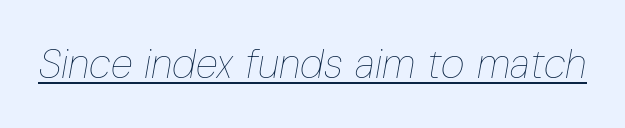
Here the designer chose a conventional face with non-uniform glyph widths. Is the stroke heavy? The answer is a plain regular-or-lighter. Compared with ordinary roman type, these characters are visibly tilted. Does extra space separate the letters? No, they use regular spacing.
